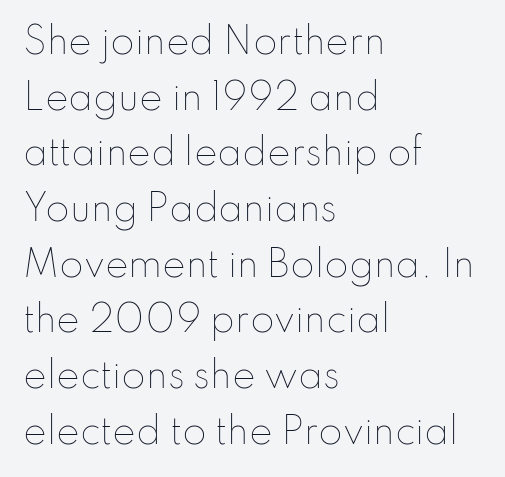
No italicization has been applied; the sample stays upright. Caption: standard tracking, unaltered. Compared with typical paragraphs, the rows here are spaced about the same. Weight class: somewhere from thin through regular. The gap between lines stays unmarked. Horizontal alignment here is leftward, the default for most running prose.
